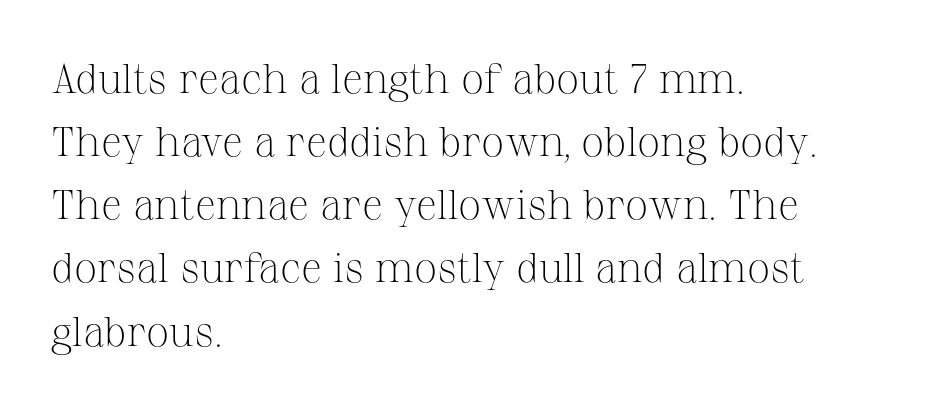
{"serif": "yes", "italic": "no", "bold": "no", "weight": "light", "width": "normal", "stroke_contrast": "medium", "x_height": "medium", "monospaced": "no", "underline": "no", "align": "left", "line_spacing": "normal", "line_spacing_ratio": 1.54, "letter_spacing": "normal", "letter_spacing_em": 0.0, "glyph_px": 41}
